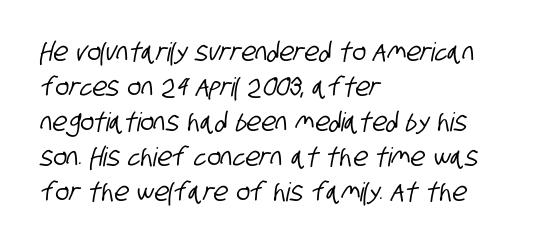
Q: Is the text underlined? A: No.
Q: How is the paragraph aligned? A: Left-aligned.
Q: Is the spacing between letters normal or unusually wide? A: Normal.
Q: Is the spacing between lines tight, normal or loose? A: Normal.
